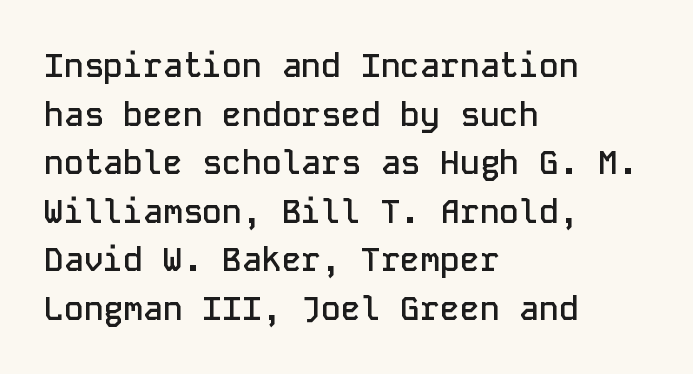
{"serif": "no", "italic": "no", "bold": "semi", "weight": "semibold", "width": "normal", "stroke_contrast": "low", "x_height": "medium", "monospaced": "yes", "underline": "no", "align": "left", "line_spacing": "normal", "line_spacing_ratio": 1.47, "letter_spacing": "normal", "letter_spacing_em": 0.0, "glyph_px": 33}
